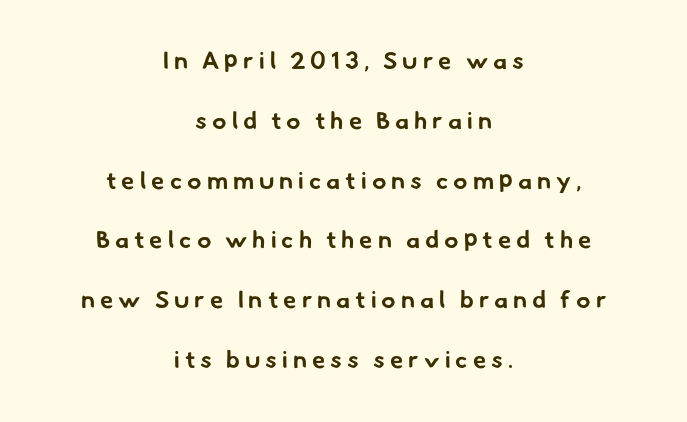
{"bold": "yes", "underline": "no", "align": "center", "line_spacing": "loose", "line_spacing_ratio": 2.49, "letter_spacing": "wide", "letter_spacing_em": 0.21, "glyph_px": 24}
